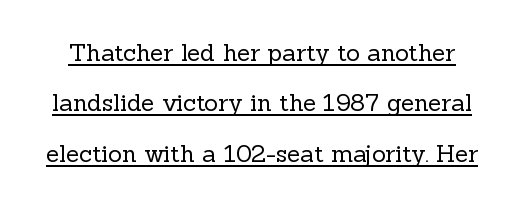
The letters stand upright; this is a roman face. These characters rest on top of a visible drawn line. The lines are spread far apart with generous leading. Weight class: somewhere from thin through regular. In terms of letterspacing, this is plain default setting.
